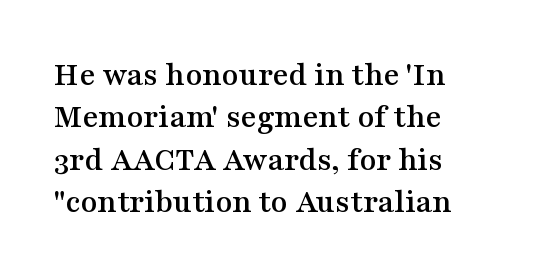
{"serif": "yes", "italic": "no", "width": "wide", "stroke_contrast": "medium", "x_height": "medium", "monospaced": "no", "underline": "no", "align": "left", "line_spacing": "normal", "line_spacing_ratio": 1.25, "letter_spacing": "normal", "letter_spacing_em": 0.0, "glyph_px": 34}
